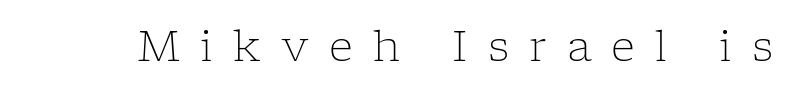
The image shows 42 px light serif type, upright; set unusually wide letter spacing (+0.48 em), not underlined; low stroke contrast and a medium x-height.
